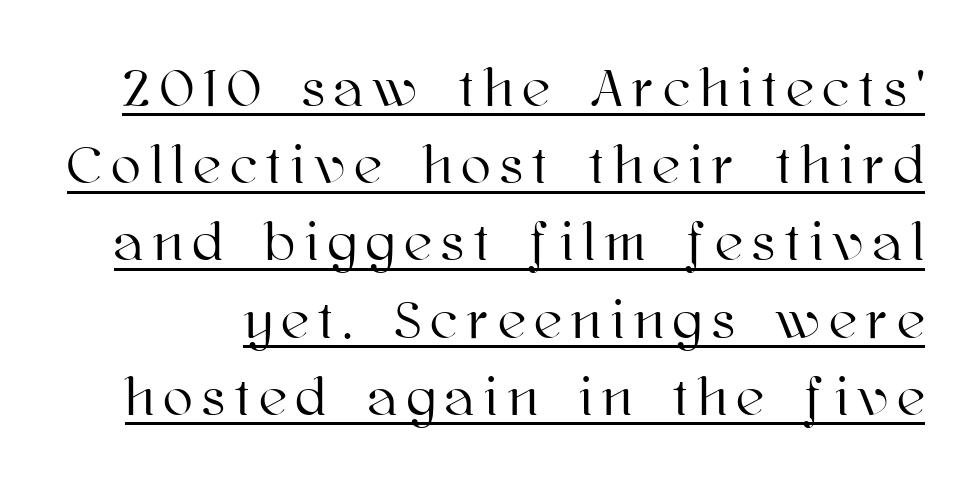
Q: Is the text italic (slanted)? A: No, it is upright.
Q: Is the text underlined? A: Yes.
Q: Is the spacing between lines tight, normal or loose? A: Normal.
Q: Width (condensed, normal, or wide)? A: Normal.
Q: Stroke contrast? A: High.
Q: x-height? A: Medium.
Q: Monospaced? A: No.
